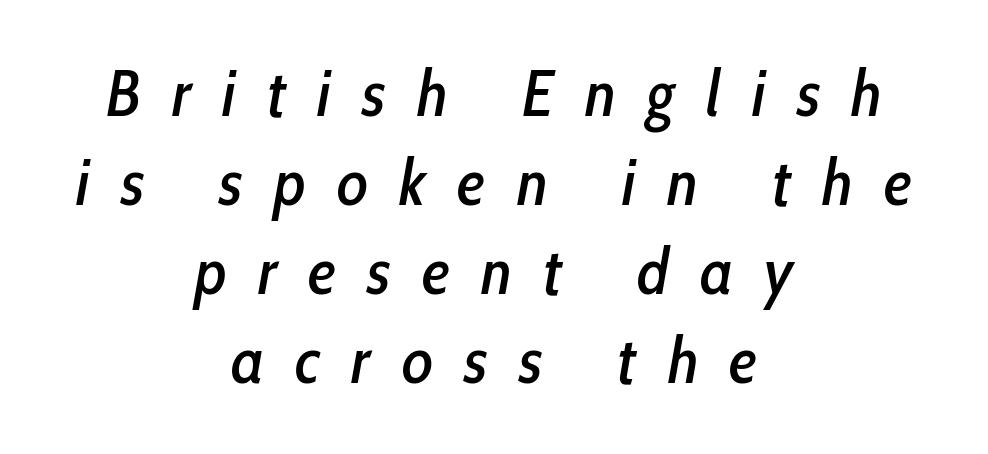
The image shows 65 px condensed type, italic (leaning right); set centered, normal line spacing (1.37x), unusually wide letter spacing (+0.48 em), not underlined; low stroke contrast and a medium x-height.
